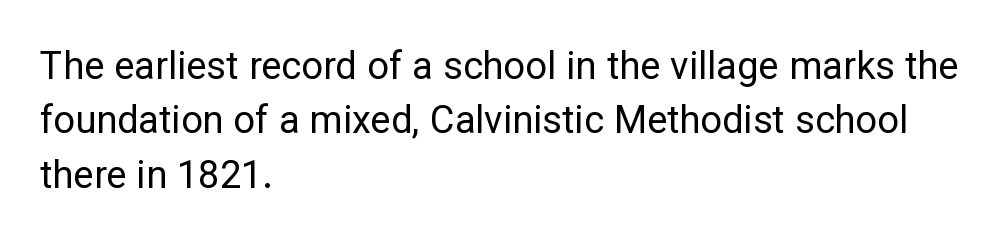
{"serif": "no", "italic": "no", "bold": "no", "weight": "regular", "width": "normal", "stroke_contrast": "low", "x_height": "medium", "monospaced": "no", "underline": "no", "align": "left", "line_spacing": "normal", "line_spacing_ratio": 1.43, "letter_spacing": "normal", "letter_spacing_em": 0.0, "glyph_px": 38}
